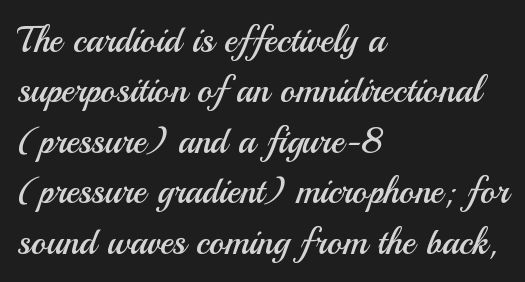
The image shows 36 px regular-weight sans-serif type; set left-aligned, normal line spacing (1.4x), normal letter spacing, not underlined; medium stroke contrast and a small x-height.
